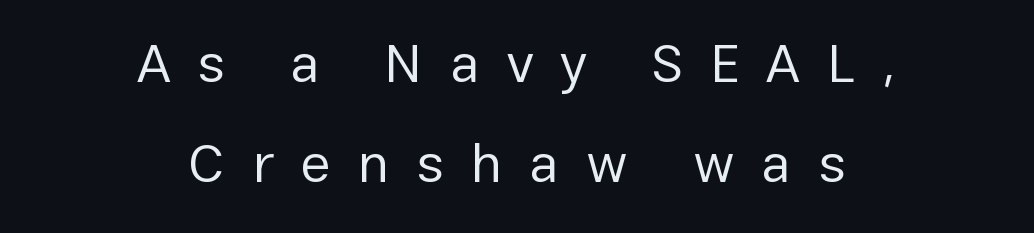
{"serif": "no", "italic": "no", "bold": "no", "weight": "regular", "width": "normal", "stroke_contrast": "low", "x_height": "medium", "monospaced": "no", "underline": "no", "align": "center", "line_spacing_ratio": 1.82, "letter_spacing": "wide", "letter_spacing_em": 0.49, "glyph_px": 55}
